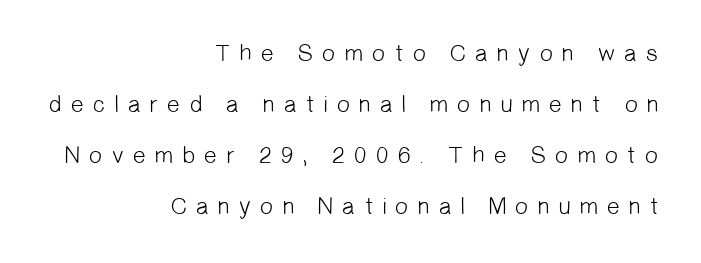
{"bold": "no", "underline": "no", "align": "right", "line_spacing": "loose", "line_spacing_ratio": 2.13, "letter_spacing": "wide", "letter_spacing_em": 0.32, "glyph_px": 24}
